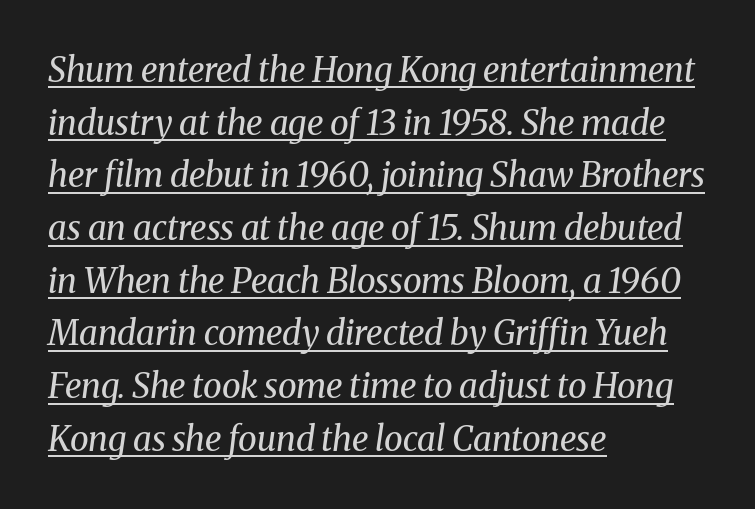
{"serif": "yes", "italic": "yes", "lean": "right", "slant_degrees": 8, "bold": "no", "weight": "regular", "width": "normal", "stroke_contrast": "medium", "x_height": "medium", "monospaced": "no", "underline": "yes", "align": "left", "line_spacing": "normal", "line_spacing_ratio": 1.55, "letter_spacing": "normal", "letter_spacing_em": 0.0, "glyph_px": 34}
